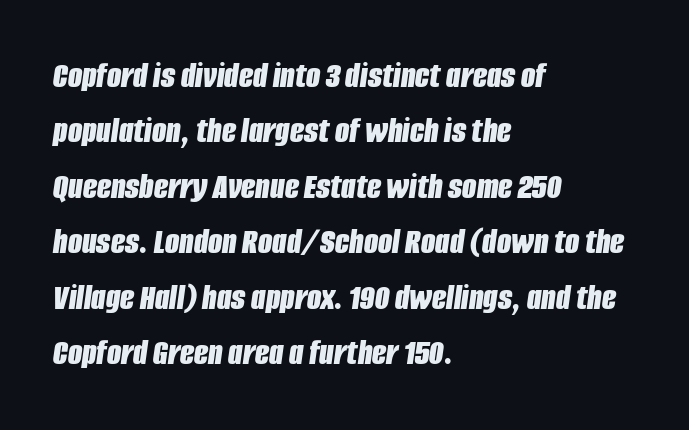
Q: Is the text bold? A: Yes.
Q: Is the text italic (slanted)? A: Yes, it leans right by about 8 degrees.
Q: Is the text underlined? A: No.
Q: How is the paragraph aligned? A: Left-aligned.
Q: Is the spacing between letters normal or unusually wide? A: Normal.
Q: Is the spacing between lines tight, normal or loose? A: Normal.
Q: Width (condensed, normal, or wide)? A: Condensed.
Q: Stroke contrast? A: Low.
Q: x-height? A: Large.
Q: Monospaced? A: No.
